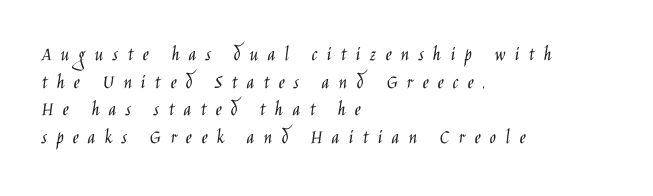
Q: Is the text bold? A: No.
Q: Is the text italic (slanted)? A: Yes.
Q: Is the text underlined? A: No.
Q: How is the paragraph aligned? A: Left-aligned.
Q: Is the spacing between letters normal or unusually wide? A: Unusually wide.
Q: Is the spacing between lines tight, normal or loose? A: Normal.
